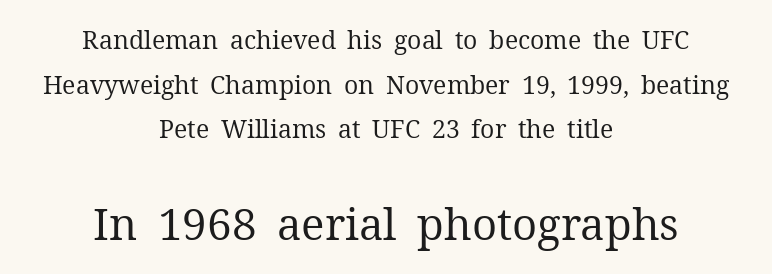
Q: Is the text bold? A: No.
Q: Is the text italic (slanted)? A: No, it is upright.
Q: Is the typeface a serif or a sans-serif typeface? A: Serif.
Q: Is the text underlined? A: No.
Q: How is the paragraph aligned? A: Centered.
Q: Is the spacing between letters normal or unusually wide? A: Normal.
Q: Which block of text is set in a larger size, the first (top) or the second (bottom)? A: The second (bottom) one.
Q: Width (condensed, normal, or wide)? A: Normal.
Q: Stroke contrast? A: Medium.
Q: x-height? A: Medium.
Q: Monospaced? A: No.
